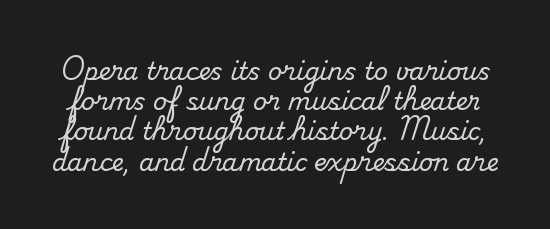
Q: Is the text italic (slanted)? A: Yes.
Q: Is the text underlined? A: No.
Q: Is the spacing between letters normal or unusually wide? A: Normal.
Q: Is the spacing between lines tight, normal or loose? A: Normal.
